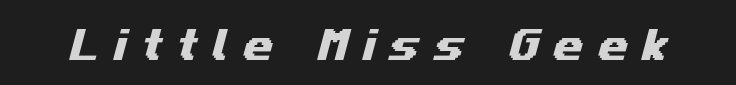
Each letter's strokes conclude bluntly, with no projecting serifs. Loose tracking; the words dissolve into strings of separated letters. The passage shown is typed in a proportional face where columns would drift. The passage shown is not underscored anywhere.
